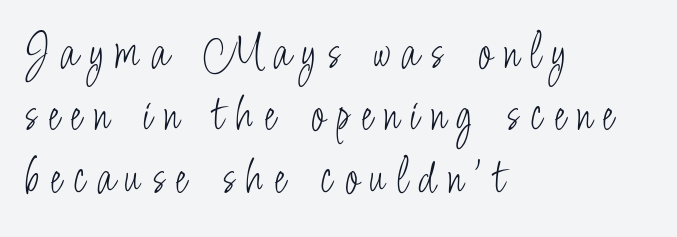
{"serif": "no", "bold": "no", "weight": "light", "width": "condensed", "stroke_contrast": "low", "x_height": "small", "monospaced": "no", "underline": "no", "align": "left", "line_spacing_ratio": 1.2, "letter_spacing": "wide", "letter_spacing_em": 0.21, "glyph_px": 52}
